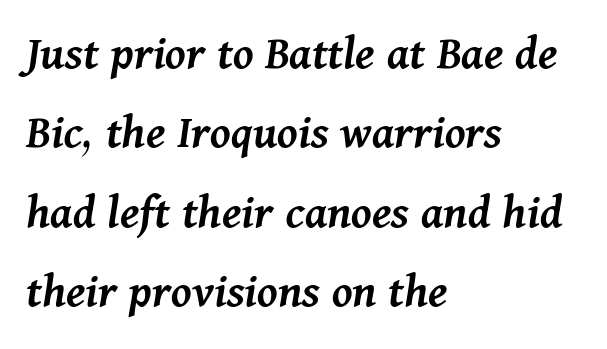
Q: Is the text bold? A: Semi-bold.
Q: Is the text italic (slanted)? A: Yes, it leans right by about 11 degrees.
Q: Is the text underlined? A: No.
Q: How is the paragraph aligned? A: Left-aligned.
Q: Is the spacing between letters normal or unusually wide? A: Normal.
Q: Is the spacing between lines tight, normal or loose? A: Normal.
Q: Width (condensed, normal, or wide)? A: Normal.
Q: Stroke contrast? A: Medium.
Q: x-height? A: Medium.
Q: Monospaced? A: No.
